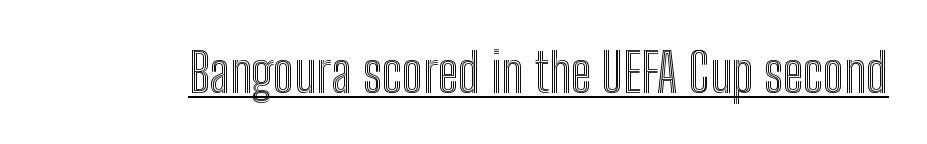
Q: Is the text italic (slanted)? A: No, it is upright.
Q: Is the text underlined? A: Yes.
Q: Is the spacing between letters normal or unusually wide? A: Normal.
Q: Width (condensed, normal, or wide)? A: Condensed.
Q: x-height? A: Medium.
Q: Monospaced? A: No.
